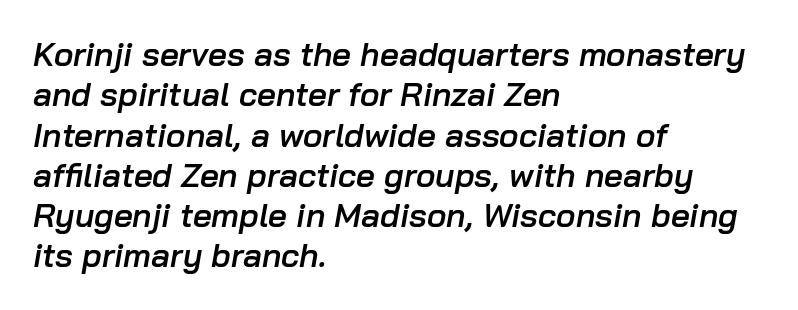
The image shows 33 px semibold type, italic (leaning right); set left-aligned, line spacing 1.22x, normal letter spacing, not underlined; low stroke contrast and a medium x-height.
